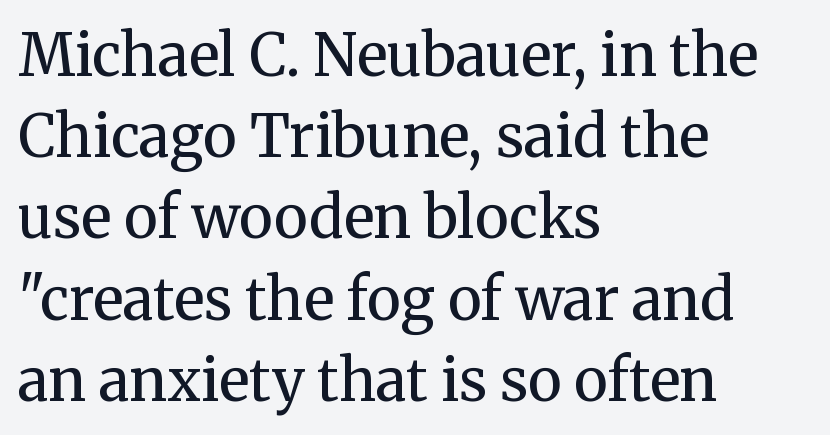
Serif or sans? Serif — the stroke terminals have little feet. Varying glyph widths throughout — classic text-font behaviour. The characters are drawn with everyday or finer stroke widths. A normal amount of white space separates one row of letters from the next. This is the regular roman posture of the typeface. No extra tracking has been applied to these lines.
